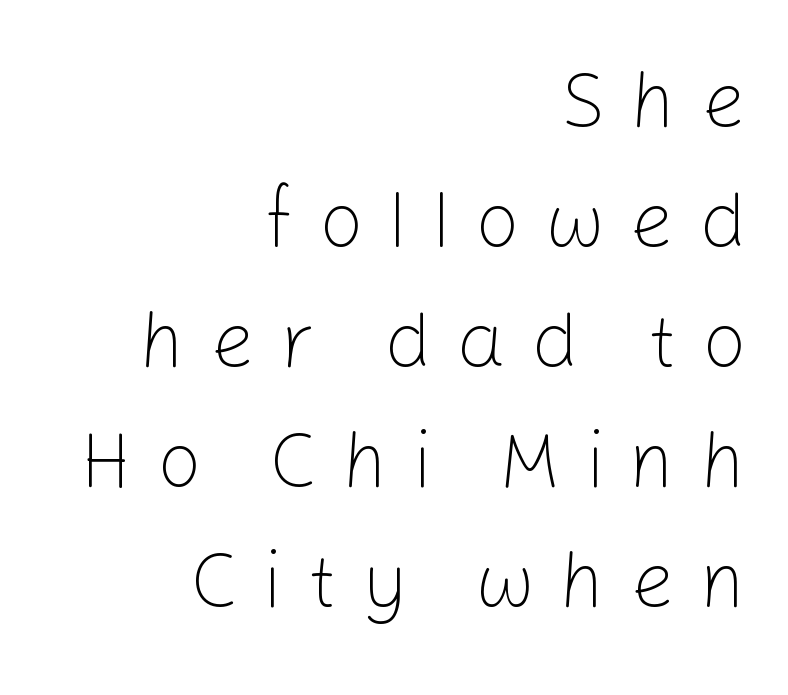
Weight: regular or lighter. Horizontally, the lines are justified to the trailing edge only. The strip under each line holds only bare page. Think of a printed novel: that variable character pitch is what you see here. Regarding serifs, this sample does without them. The tracking jumps out immediately: characters are airy and widely separated.
